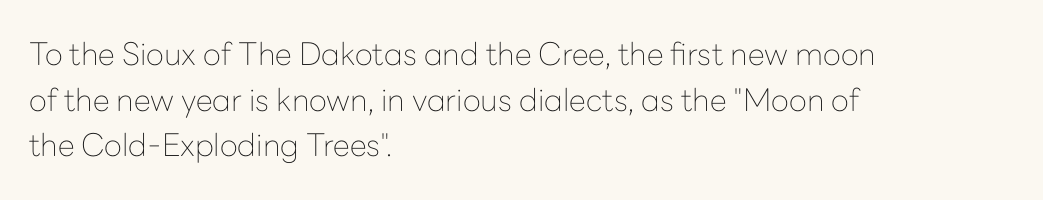
Q: Is the text bold? A: No.
Q: Is the text italic (slanted)? A: No, it is upright.
Q: Is the typeface a serif or a sans-serif typeface? A: Sans-serif.
Q: Is the text underlined? A: No.
Q: How is the paragraph aligned? A: Left-aligned.
Q: Is the spacing between letters normal or unusually wide? A: Normal.
Q: Is the spacing between lines tight, normal or loose? A: Normal.
Q: Width (condensed, normal, or wide)? A: Normal.
Q: Stroke contrast? A: Low.
Q: x-height? A: Medium.
Q: Monospaced? A: No.
